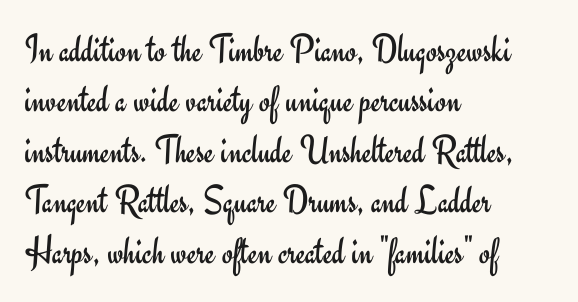
Q: Is the text bold? A: No.
Q: Is the text italic (slanted)? A: Yes.
Q: Is the typeface a serif or a sans-serif typeface? A: Sans-serif.
Q: Is the text underlined? A: No.
Q: How is the paragraph aligned? A: Left-aligned.
Q: Is the spacing between letters normal or unusually wide? A: Normal.
Q: Is the spacing between lines tight, normal or loose? A: Normal.
Q: Width (condensed, normal, or wide)? A: Normal.
Q: Stroke contrast? A: Low.
Q: x-height? A: Small.
Q: Monospaced? A: No.
